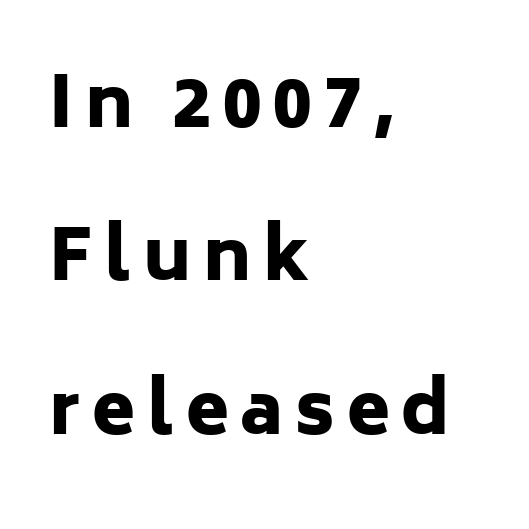
The rendering uses a large line-height, opening up the rows. Characters remain perfectly vertical along every line. This is sans-serif lettering, the kind often seen on screens and signage. Decoration check: the copy has no underline.
